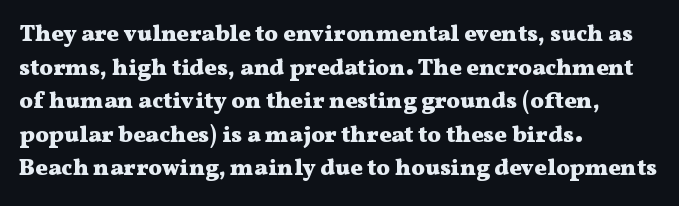
Each line starts at the same left margin while the right side varies. One glance says typical: line gaps are just what's usual. Nope, not italic — everything's standing straight. Plenty of ink on the page — the face is bold.
